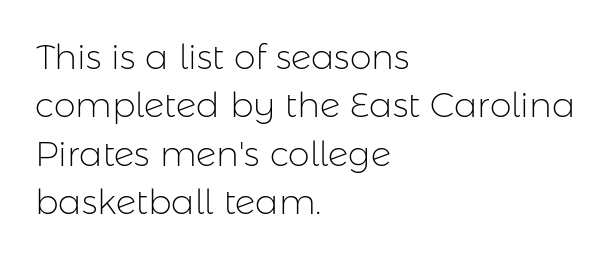
The image shows 35 px light sans-serif type, upright; set left-aligned, normal line spacing (1.38x), normal letter spacing, not underlined; low stroke contrast and a medium x-height.
